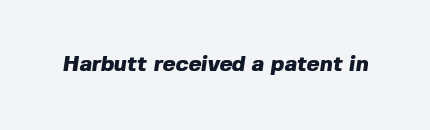
The image shows 22 px bold type; set normal letter spacing, not underlined.
